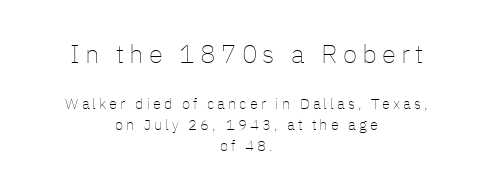
The cut favours lightness, reaching ordinary text weight at its darkest. The words here are not underlined. Between one letter and the next there's a generous, obvious gap. Notice how the stems are strictly vertical — no italics here. The paragraph has two soft edges and a firm central axis. The lines sit at an ordinary, default distance from one another.
